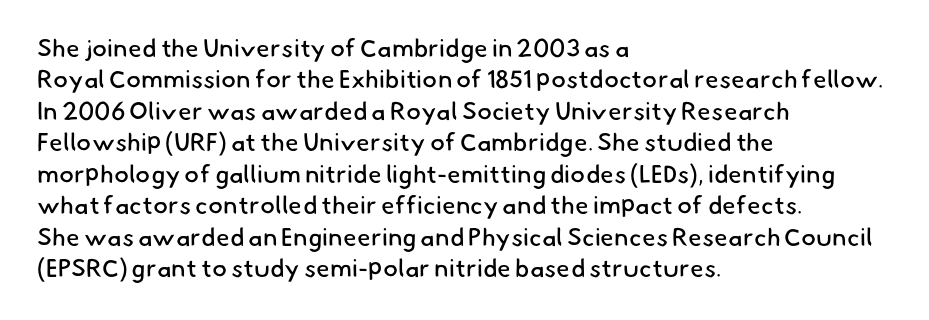
Q: Is the text bold? A: No.
Q: Is the text underlined? A: No.
Q: How is the paragraph aligned? A: Left-aligned.
Q: Is the spacing between letters normal or unusually wide? A: Normal.
Q: Is the spacing between lines tight, normal or loose? A: Normal.
